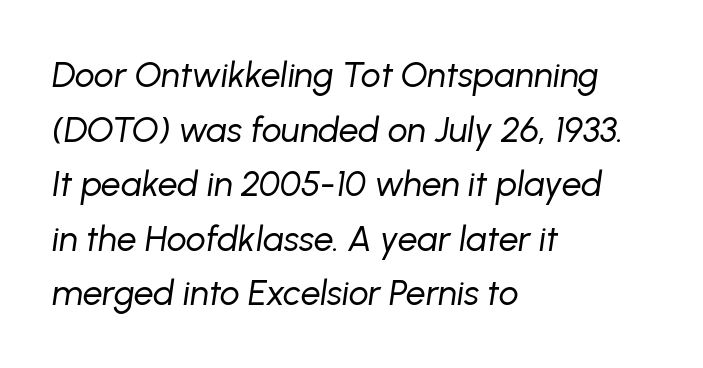
The image shows 35 px regular-weight type, italic (leaning right); set left-aligned, normal line spacing (1.56x), normal letter spacing, not underlined; low stroke contrast and a medium x-height.
